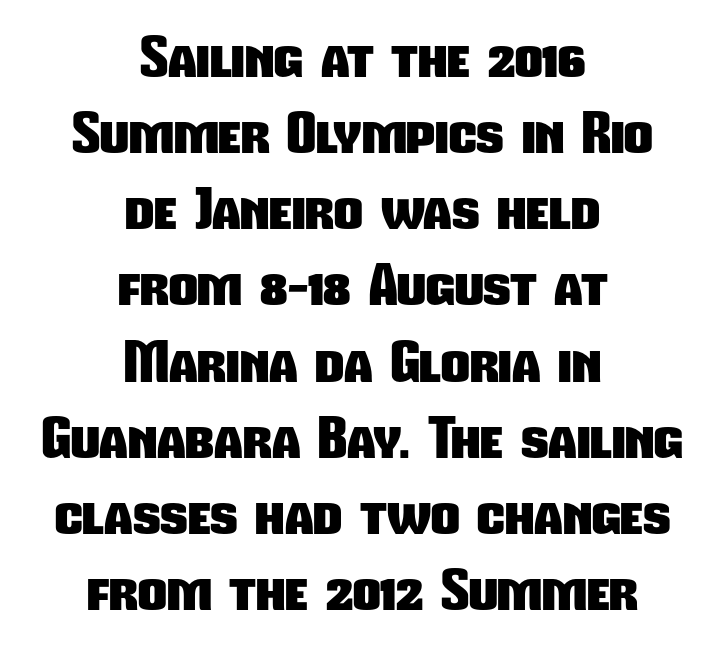
{"serif": "no", "bold": "yes", "weight": "heavy", "width": "condensed", "stroke_contrast": "low", "x_height": "medium", "monospaced": "no", "underline": "no", "align": "center", "line_spacing": "normal", "line_spacing_ratio": 1.36, "letter_spacing": "normal", "letter_spacing_em": 0.0, "glyph_px": 56}
